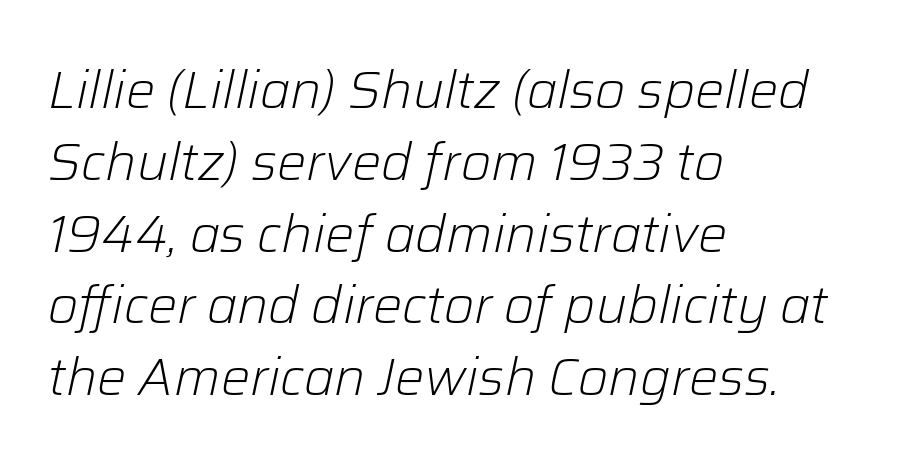
Q: Is the text bold? A: No.
Q: Is the text italic (slanted)? A: Yes, it leans right by about 12 degrees.
Q: Is the text underlined? A: No.
Q: How is the paragraph aligned? A: Left-aligned.
Q: Is the spacing between letters normal or unusually wide? A: Normal.
Q: Is the spacing between lines tight, normal or loose? A: Normal.
Q: Width (condensed, normal, or wide)? A: Normal.
Q: Stroke contrast? A: Low.
Q: x-height? A: Medium.
Q: Monospaced? A: No.
